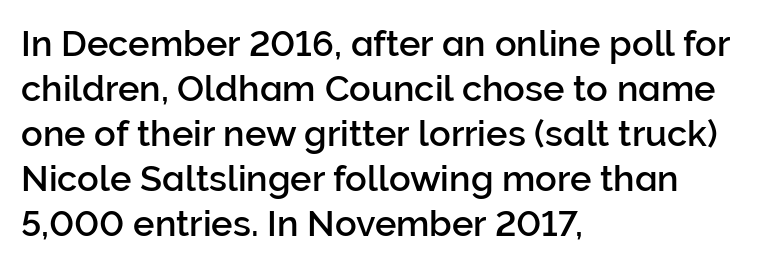
Q: Is the text italic (slanted)? A: No, it is upright.
Q: Is the typeface a serif or a sans-serif typeface? A: Sans-serif.
Q: Is the text underlined? A: No.
Q: How is the paragraph aligned? A: Left-aligned.
Q: Is the spacing between letters normal or unusually wide? A: Normal.
Q: Is the spacing between lines tight, normal or loose? A: Normal.
Q: Width (condensed, normal, or wide)? A: Normal.
Q: Stroke contrast? A: Low.
Q: x-height? A: Medium.
Q: Monospaced? A: No.
